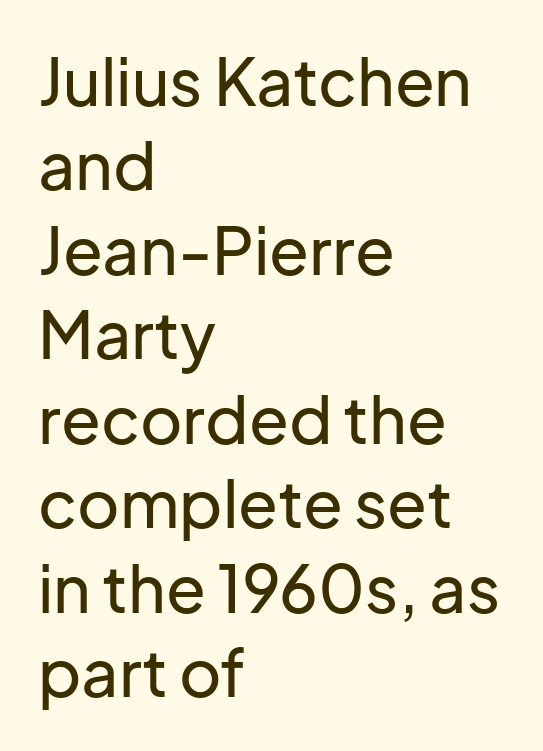
{"serif": "no", "italic": "no", "width": "normal", "stroke_contrast": "low", "x_height": "medium", "monospaced": "no", "underline": "no", "align": "left", "line_spacing": "normal", "line_spacing_ratio": 1.3, "letter_spacing": "normal", "letter_spacing_em": 0.0, "glyph_px": 65}
